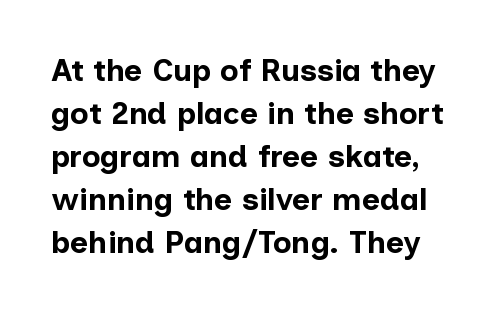
The strip under each line holds only bare page. Character widths vary here, with narrow letters taking less room than wide ones. The face used here is rendered with its standard letterfit. No feet cap the strokes, marking this as sans-serif type.
